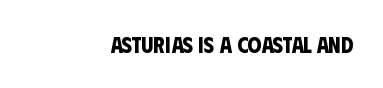
The image shows 22 px bold type; set normal letter spacing, not underlined.
